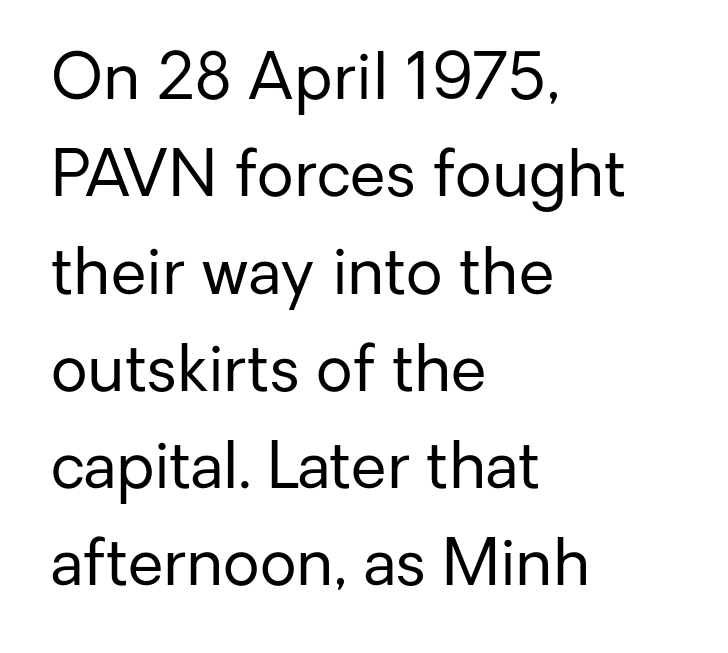
The image shows 64 px regular-weight sans-serif type, upright; set left-aligned, normal line spacing (1.52x), normal letter spacing, not underlined; low stroke contrast and a medium x-height.
